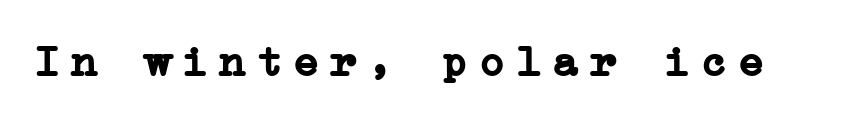
Q: Is the text bold? A: Yes.
Q: Is the text italic (slanted)? A: No, it is upright.
Q: Is the typeface a serif or a sans-serif typeface? A: Serif.
Q: Is the text underlined? A: No.
Q: Is the spacing between letters normal or unusually wide? A: Unusually wide.
Q: Width (condensed, normal, or wide)? A: Normal.
Q: Stroke contrast? A: Low.
Q: x-height? A: Medium.
